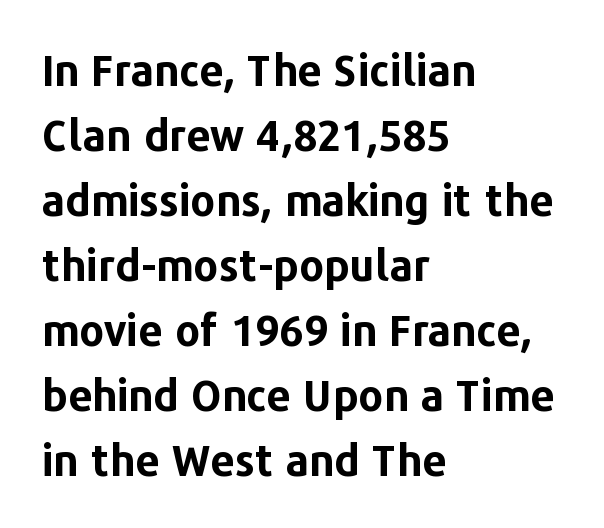
The image shows 43 px bold sans-serif type, upright; set left-aligned, normal line spacing (1.51x), normal letter spacing, not underlined; low stroke contrast and a medium x-height.
